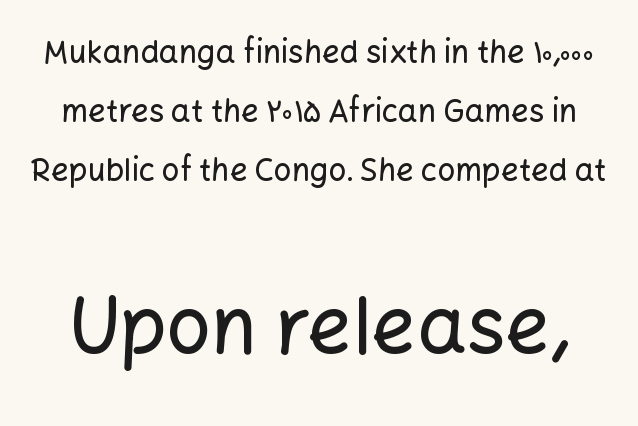
Letter spacing: default. The designer went with a sans here, leaving each stem footless. The specimen reads as upright at a glance. The block of text is sparse from top to bottom, with ample space between rows.
